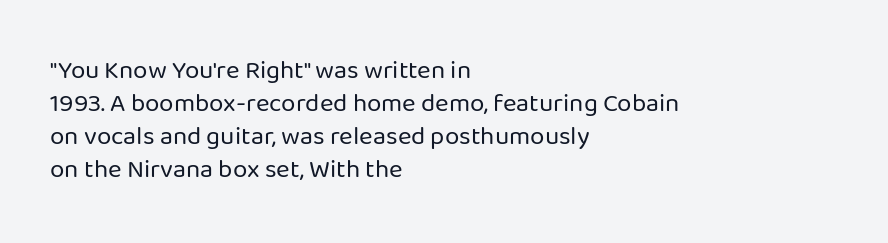
The image shows 26 px text type, upright; set left-aligned, normal line spacing (1.27x), normal letter spacing, not underlined.
